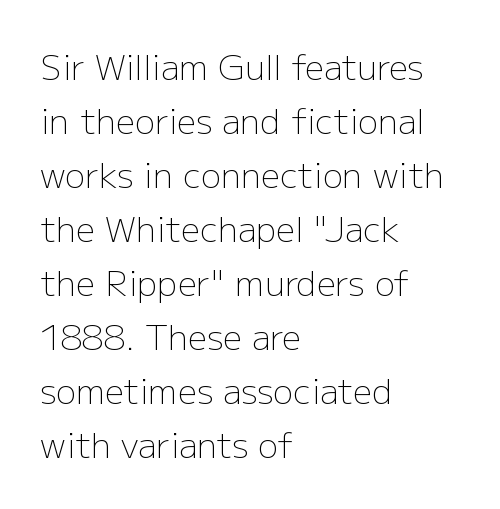
Line spacing here is normal. In CSS terms this would be text-align: left. Type without underlining. Nothing sits at the stroke ends, so this counts as sans-serif. The letters advance in unequal steps, a hallmark of proportional type. On a weight scale, this lands at 450 or below.
